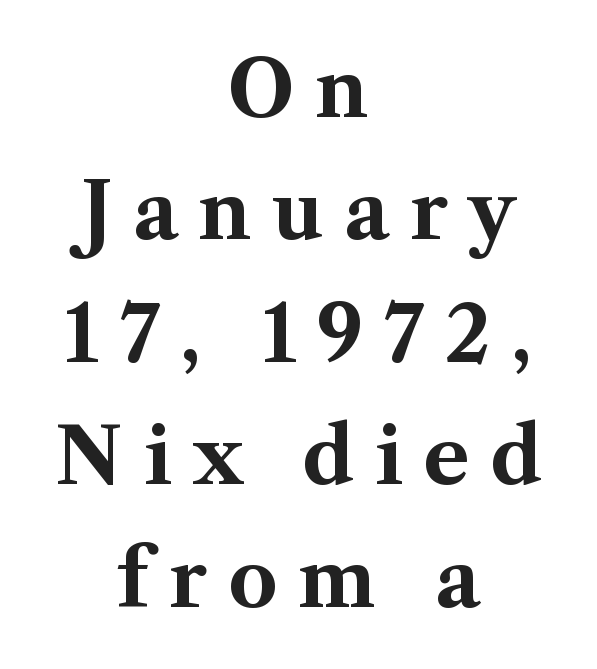
The image shows 78 px bold serif type, upright; set centered, normal line spacing (1.57x), unusually wide letter spacing (+0.26 em), not underlined; medium stroke contrast and a medium x-height.
